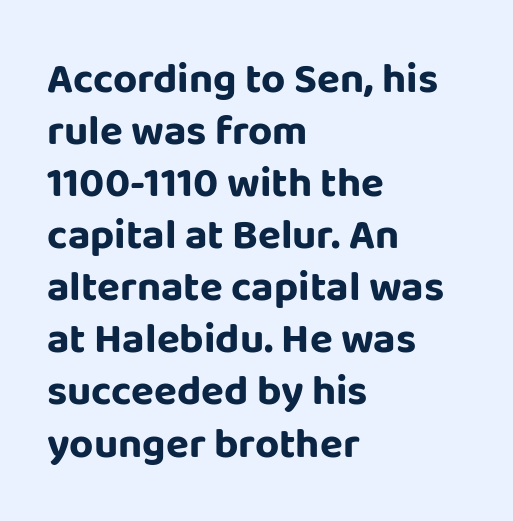
Q: Is the text bold? A: Yes.
Q: Is the text italic (slanted)? A: No, it is upright.
Q: Is the typeface a serif or a sans-serif typeface? A: Sans-serif.
Q: Is the text underlined? A: No.
Q: How is the paragraph aligned? A: Left-aligned.
Q: Is the spacing between letters normal or unusually wide? A: Normal.
Q: Width (condensed, normal, or wide)? A: Normal.
Q: Stroke contrast? A: Low.
Q: x-height? A: Large.
Q: Monospaced? A: No.
